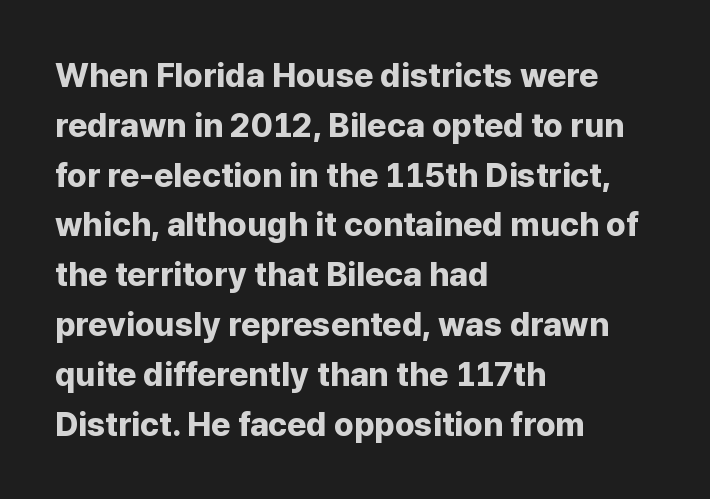
The image shows 33 px bold sans-serif type, upright; set left-aligned, normal line spacing (1.51x), normal letter spacing, not underlined; low stroke contrast and a medium x-height.
